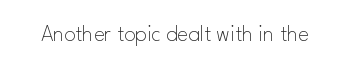
The type is set solid horizontally, with unmodified tracking. Words float on clear page, feet unadorned. A quiet, ordinary-to-light weight characterises the typeface. The type sits square on the baseline with zero lean.
